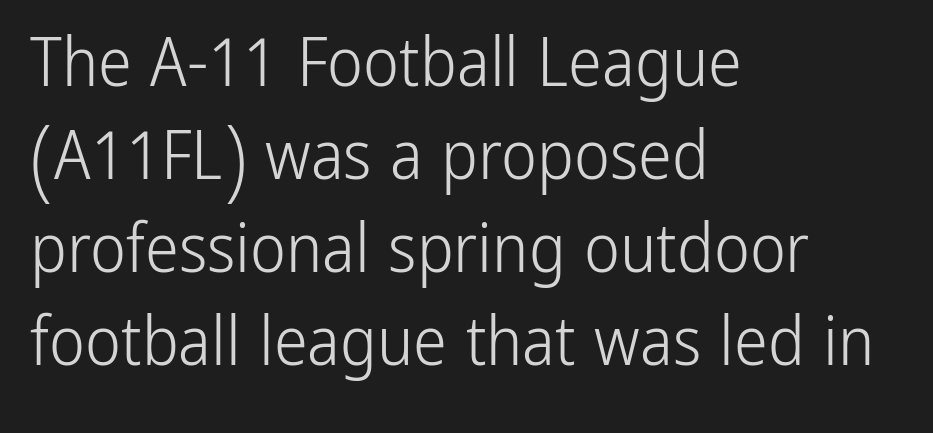
The image shows 68 px light, condensed sans-serif type, upright; set left-aligned, normal line spacing (1.37x), normal letter spacing, not underlined; low stroke contrast and a medium x-height.
